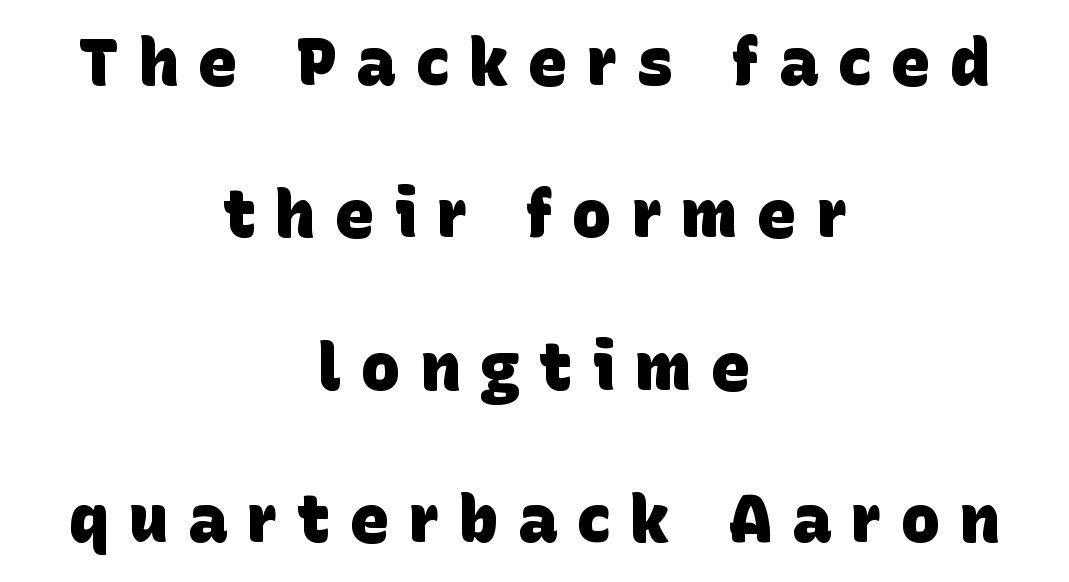
Q: Is the text bold? A: Yes.
Q: Is the typeface a serif or a sans-serif typeface? A: Sans-serif.
Q: Is the text underlined? A: No.
Q: How is the paragraph aligned? A: Centered.
Q: Is the spacing between letters normal or unusually wide? A: Unusually wide.
Q: Is the spacing between lines tight, normal or loose? A: Loose.
Q: Width (condensed, normal, or wide)? A: Normal.
Q: Stroke contrast? A: Low.
Q: x-height? A: Large.
Q: Monospaced? A: No.
